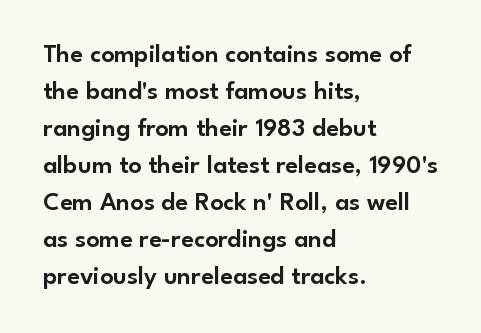
The image shows 26 px text type, upright; set left-aligned, normal line spacing (1.42x), normal letter spacing, not underlined.
